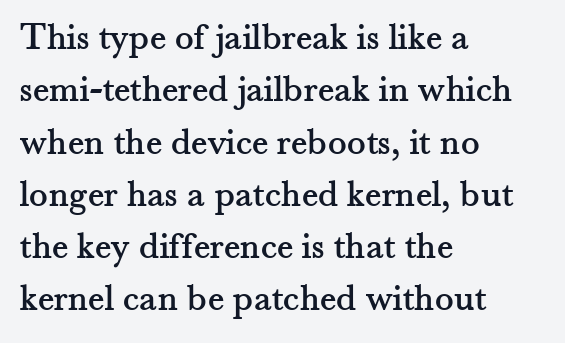
{"serif": "yes", "italic": "no", "width": "normal", "stroke_contrast": "medium", "x_height": "small", "monospaced": "no", "underline": "no", "align": "left", "line_spacing": "normal", "line_spacing_ratio": 1.34, "letter_spacing": "normal", "letter_spacing_em": 0.0, "glyph_px": 39}
